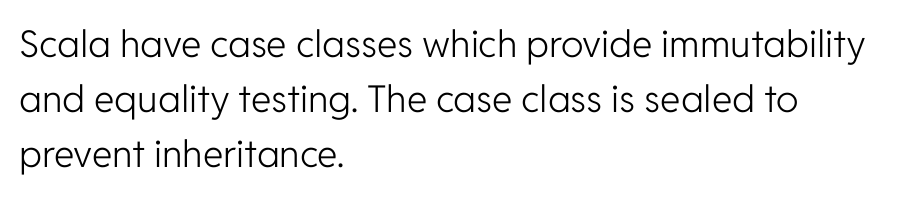
If you drew a ruler down the left edge, every line would touch it. Tracking here is standard; glyphs follow each other at the usual distance. Is there any slant? The stems are plumb. If you measured baseline to baseline, you'd find a middling distance.
